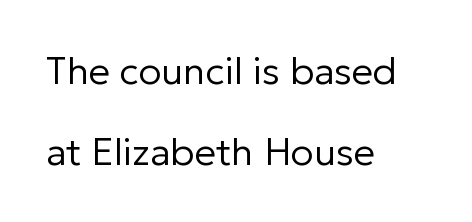
The image shows 38 px regular-weight sans-serif type, upright; set left-aligned, loose line spacing (2.12x), normal letter spacing, not underlined; low stroke contrast and a medium x-height.
